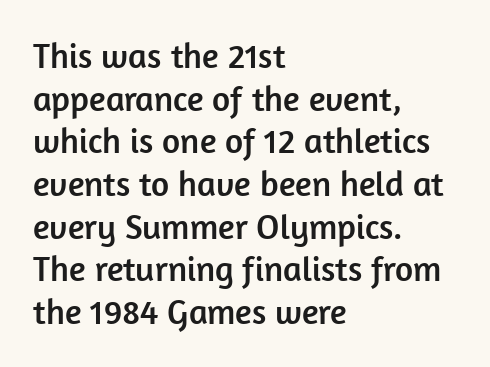
Each letter keeps its own natural width here, so spacing adapts to shape. Notice how the stems are strictly vertical — no italics here. Compared with a centered layout, this one pins lines to the left instead. The string is rendered with underlining switched off.
